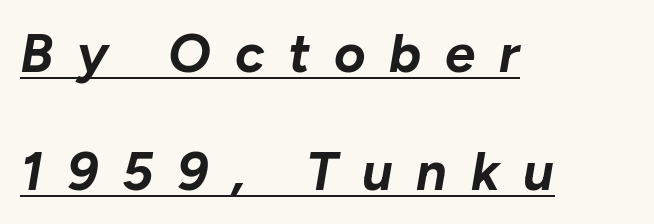
{"italic": "yes", "lean": "right", "slant_degrees": 10, "bold": "yes", "weight": "bold", "width": "normal", "stroke_contrast": "low", "x_height": "medium", "monospaced": "no", "underline": "yes", "align": "left", "line_spacing": "loose", "line_spacing_ratio": 2.18, "letter_spacing": "wide", "letter_spacing_em": 0.44, "glyph_px": 54}
